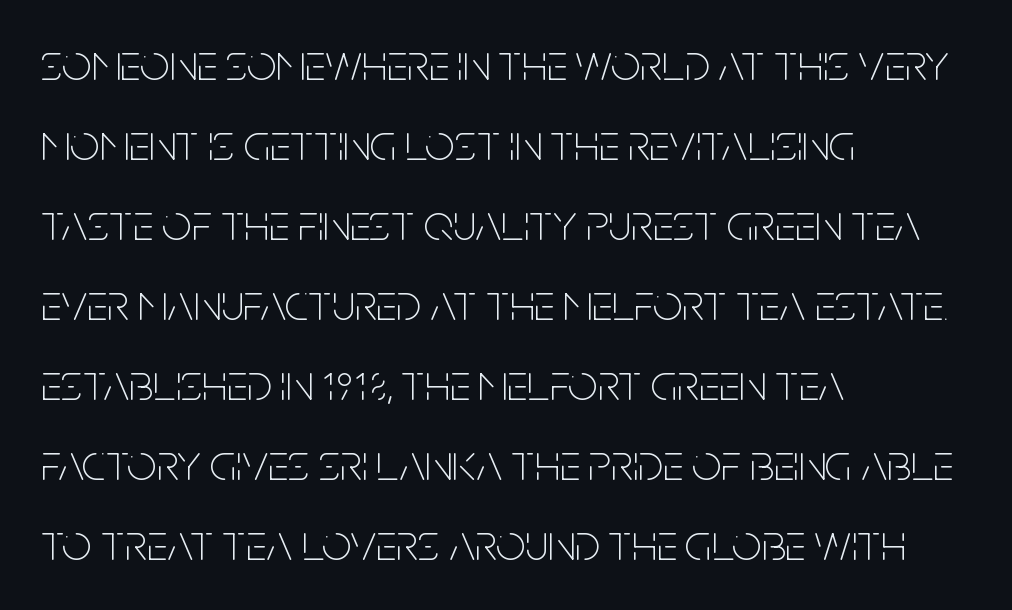
The image shows 52 px thin, condensed sans-serif type, upright; set left-aligned, normal line spacing (1.54x), normal letter spacing, not underlined; low stroke contrast and a large x-height.
